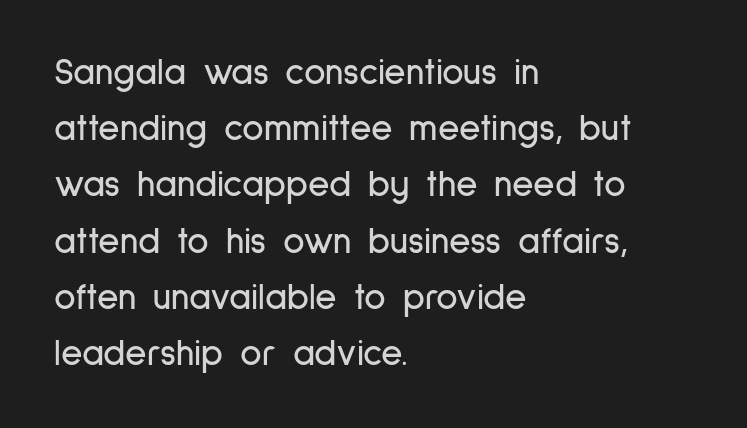
Q: Is the text italic (slanted)? A: No, it is upright.
Q: Is the typeface a serif or a sans-serif typeface? A: Sans-serif.
Q: Is the text underlined? A: No.
Q: How is the paragraph aligned? A: Left-aligned.
Q: Is the spacing between letters normal or unusually wide? A: Normal.
Q: Is the spacing between lines tight, normal or loose? A: Normal.
Q: Width (condensed, normal, or wide)? A: Condensed.
Q: Stroke contrast? A: Low.
Q: x-height? A: Medium.
Q: Monospaced? A: No.
